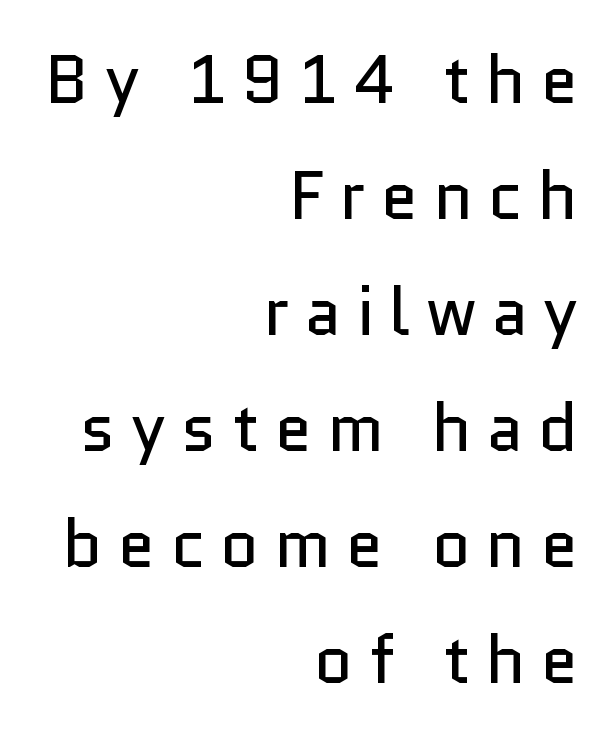
The face used here is proportionally spaced, like ordinary book or web type. The type is letterspaced generously, with wide tracking. The type sits square on the baseline with zero lean. These lines stack with their right ends in a neat column. Check where the strokes stop: nothing finishes them off — pure sans. A clean baseline with only descenders dipping below it.
